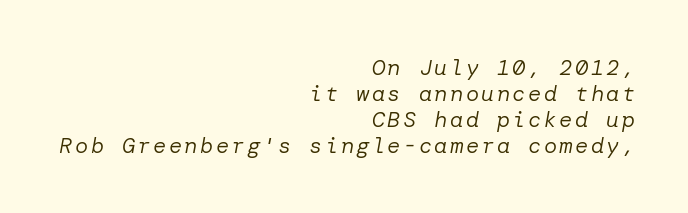
The image shows 22 px text type, italic (leaning right); set right-aligned, line spacing 1.18x, not underlined.
